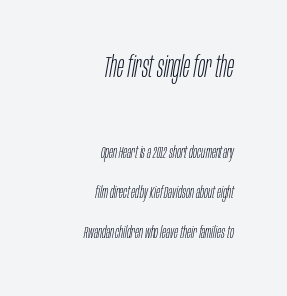
Q: Is the text bold? A: No.
Q: Is the text italic (slanted)? A: Yes, it leans right by about 10 degrees.
Q: Is the text underlined? A: No.
Q: How is the paragraph aligned? A: Right-aligned.
Q: Is the spacing between letters normal or unusually wide? A: Normal.
Q: Is the spacing between lines tight, normal or loose? A: Loose.
Q: Which block of text is set in a larger size, the first (top) or the second (bottom)? A: The first (top) one.
Q: Width (condensed, normal, or wide)? A: Condensed.
Q: Stroke contrast? A: Low.
Q: x-height? A: Large.
Q: Monospaced? A: No.
